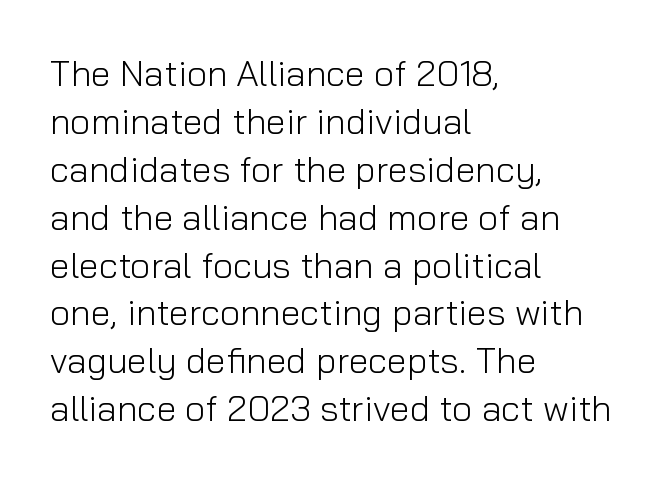
{"serif": "no", "italic": "no", "bold": "no", "weight": "light", "width": "normal", "stroke_contrast": "low", "x_height": "medium", "monospaced": "no", "underline": "no", "align": "left", "line_spacing": "normal", "line_spacing_ratio": 1.33, "letter_spacing": "normal", "letter_spacing_em": 0.0, "glyph_px": 36}
